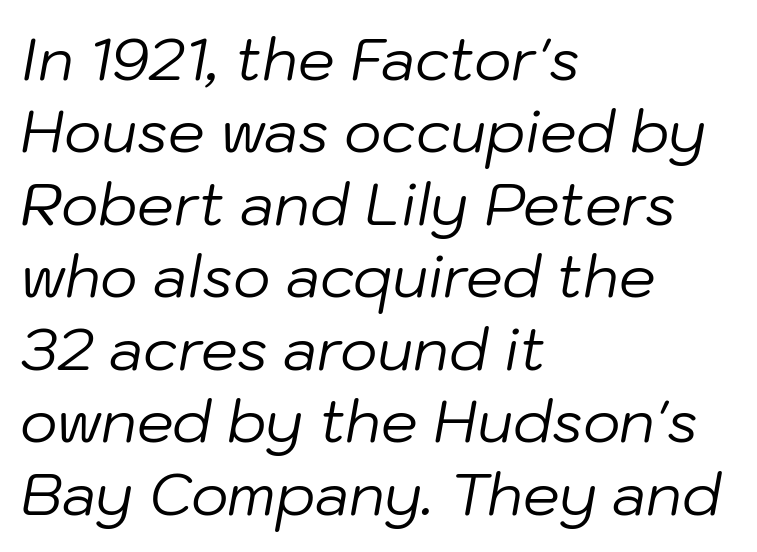
Q: Is the text bold? A: No.
Q: Is the text italic (slanted)? A: Yes, it leans right by about 10 degrees.
Q: Is the text underlined? A: No.
Q: How is the paragraph aligned? A: Left-aligned.
Q: Is the spacing between letters normal or unusually wide? A: Normal.
Q: Is the spacing between lines tight, normal or loose? A: Normal.
Q: Width (condensed, normal, or wide)? A: Normal.
Q: Stroke contrast? A: Low.
Q: x-height? A: Medium.
Q: Monospaced? A: No.
